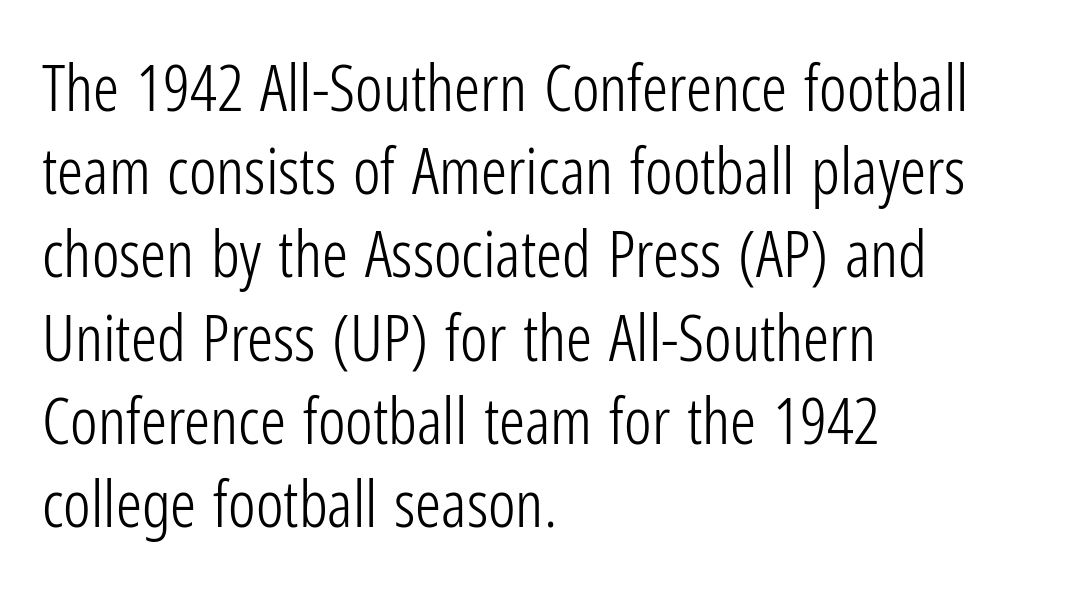
Letter spacing: default. The passage shown is not underscored anywhere. Reading down the column, the eye jumps a familiar distance to each next line. The compositor pushed each line to the left boundary.
